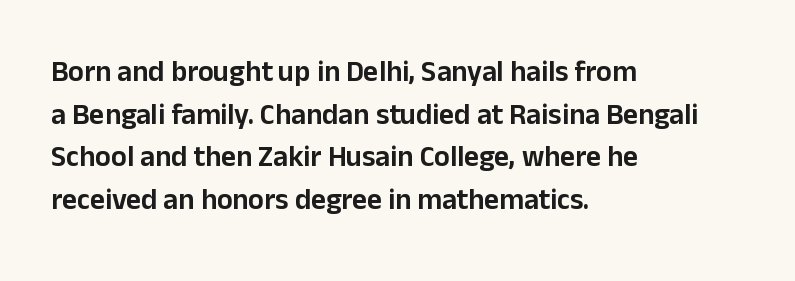
The image shows 29 px sans-serif type, upright; set left-aligned, normal line spacing (1.47x), normal letter spacing, not underlined; low stroke contrast and a medium x-height.
